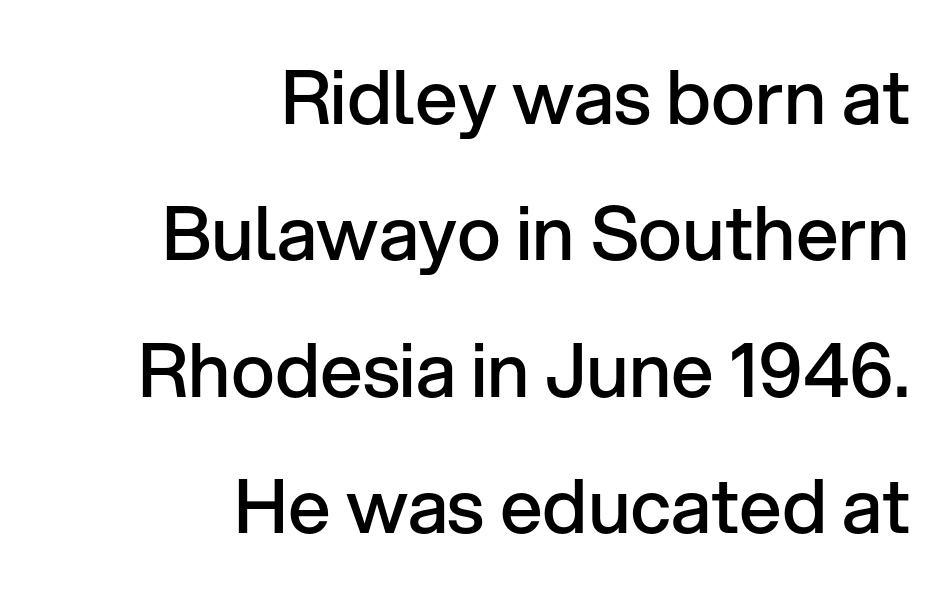
Unlike a traditional serif, this face leaves its strokes unadorned. The line texture is even and compact thanks to regular tracking. Every letter is mildly thick-stroked: semibold rather than bold. Vertical strokes here are truly vertical. The lines in this sample share a right terminus and differ only in where they begin.
